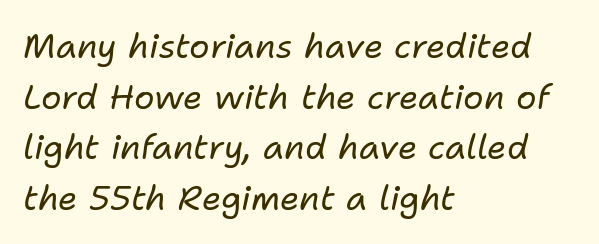
{"italic": "yes", "lean": "right", "slant_degrees": 11, "bold": "no", "weight": "regular", "width": "normal", "stroke_contrast": "low", "x_height": "medium", "monospaced": "no", "underline": "no", "align": "left", "line_spacing": "normal", "line_spacing_ratio": 1.49, "letter_spacing": "normal", "letter_spacing_em": 0.0, "glyph_px": 34}
